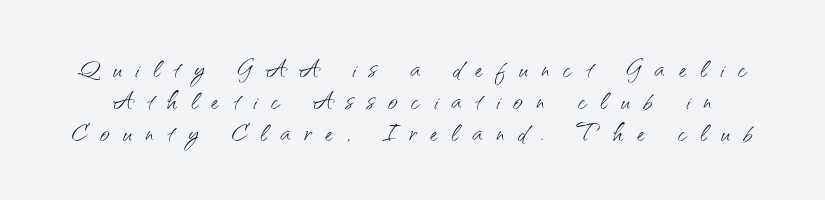
{"serif": "no", "bold": "no", "weight": "light", "width": "normal", "stroke_contrast": "medium", "x_height": "small", "monospaced": "no", "underline": "no", "line_spacing": "tight", "line_spacing_ratio": 0.97, "letter_spacing": "wide", "letter_spacing_em": 0.42, "glyph_px": 33}
